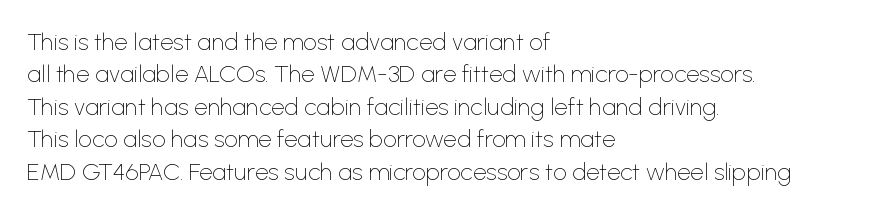
Q: Is the text bold? A: No.
Q: Is the text italic (slanted)? A: No, it is upright.
Q: Is the text underlined? A: No.
Q: How is the paragraph aligned? A: Left-aligned.
Q: Is the spacing between letters normal or unusually wide? A: Normal.
Q: Is the spacing between lines tight, normal or loose? A: Normal.
